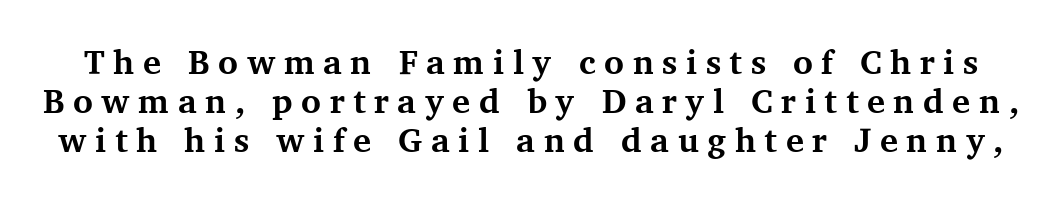
{"serif": "yes", "italic": "no", "bold": "yes", "weight": "bold", "width": "normal", "stroke_contrast": "medium", "x_height": "medium", "monospaced": "no", "underline": "no", "line_spacing": "tight", "line_spacing_ratio": 1.15, "letter_spacing": "wide", "letter_spacing_em": 0.25, "glyph_px": 34}
